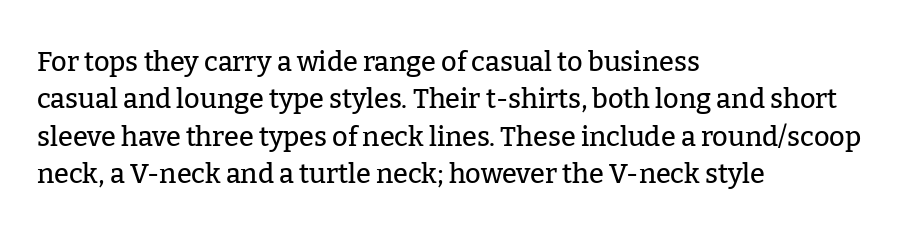
Normally led — the rows are evenly, conventionally spaced. Letter spacing: default. This is the regular roman posture of the typeface. Clear beneath every line of the passage. This rendering uses left alignment, leaving the right contour irregular.
